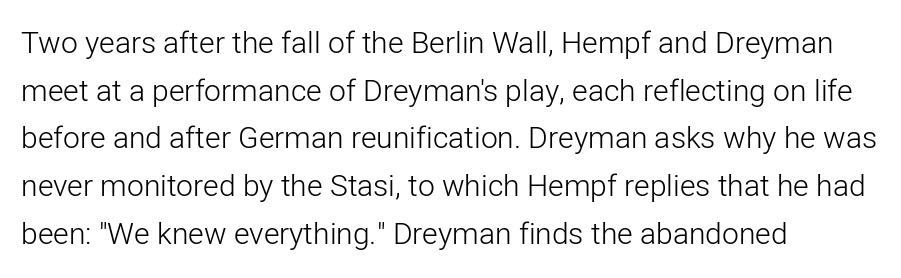
The image shows 30 px light sans-serif type, upright; set left-aligned, normal line spacing (1.59x), normal letter spacing, not underlined; low stroke contrast and a medium x-height.
